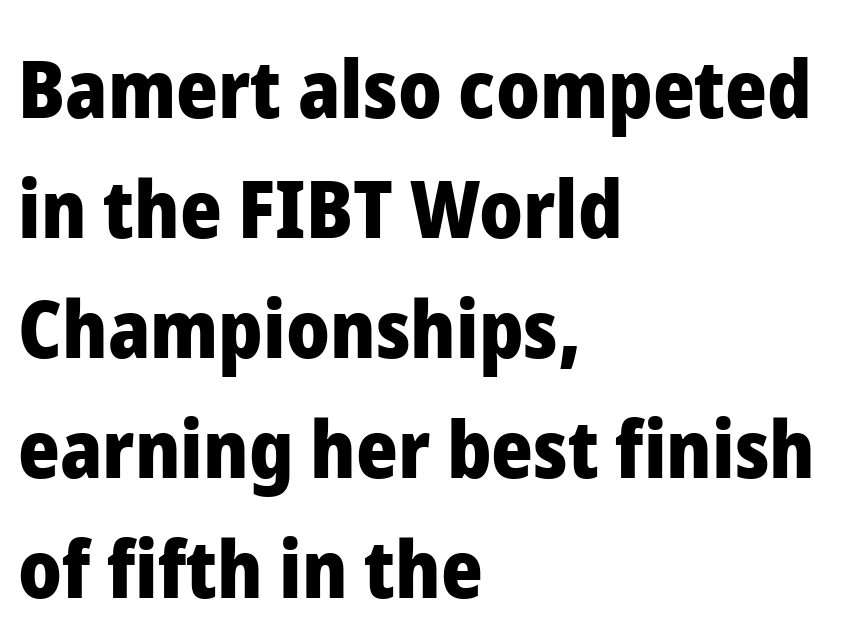
The image shows 80 px heavy sans-serif type, upright; set left-aligned, normal line spacing (1.5x), normal letter spacing, not underlined; low stroke contrast and a medium x-height.
